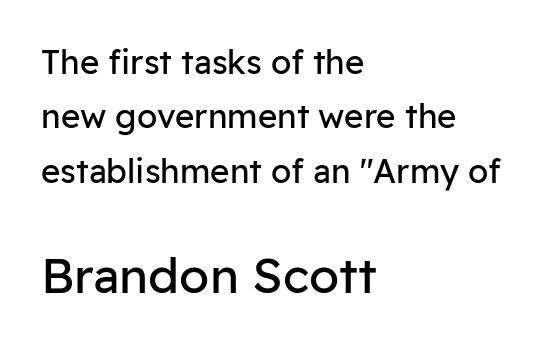
The image shows 49 px regular-weight sans-serif type, upright; set left-aligned, normal line spacing (1.65x), normal letter spacing, not underlined; the second (bottom) block is 1.48x larger; low stroke contrast and a medium x-height.
